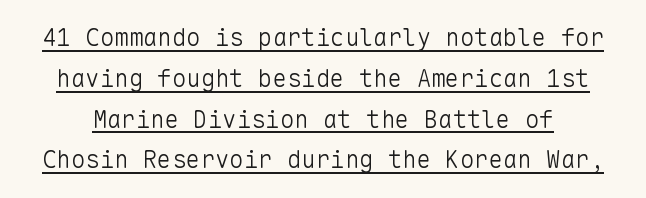
Nothing heavy about these letters — not bold at all. Each word holds together tightly as a unit, with standard inter-letter gaps. Notice how the stems are strictly vertical — no italics here. Looks like someone drew a line under every word here. If you measured baseline to baseline, you'd find a middling distance.
